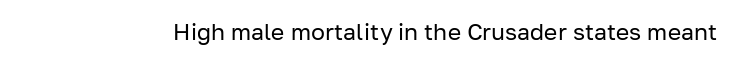
{"italic": "no", "bold": "no", "underline": "no", "letter_spacing": "normal", "letter_spacing_em": 0.0, "glyph_px": 23}
